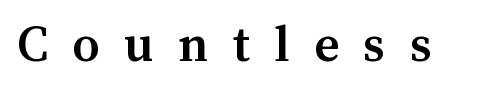
Clear beneath every line of the passage. Characters follow at a spacing far wider than the type designer built in. Every stem runs plumb, perpendicular to the baseline. As a designer I'd log this as weight 700, bold. Do the characters align in a grid? No, the font is proportional.
